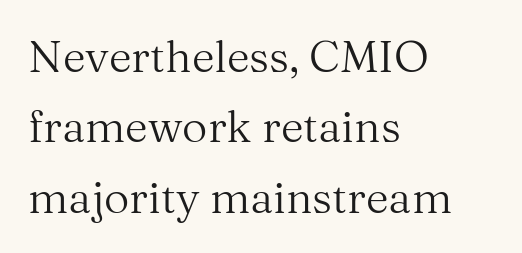
The image shows 44 px regular-weight serif type, upright; set left-aligned, normal line spacing (1.6x), normal letter spacing, not underlined; medium stroke contrast and a medium x-height.
